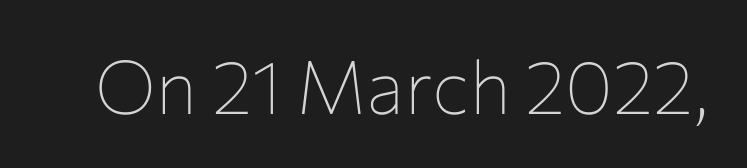
Q: Is the text bold? A: No.
Q: Is the text italic (slanted)? A: No, it is upright.
Q: Is the typeface a serif or a sans-serif typeface? A: Sans-serif.
Q: Is the text underlined? A: No.
Q: Is the spacing between letters normal or unusually wide? A: Normal.
Q: Width (condensed, normal, or wide)? A: Normal.
Q: Stroke contrast? A: Low.
Q: x-height? A: Medium.
Q: Monospaced? A: No.
